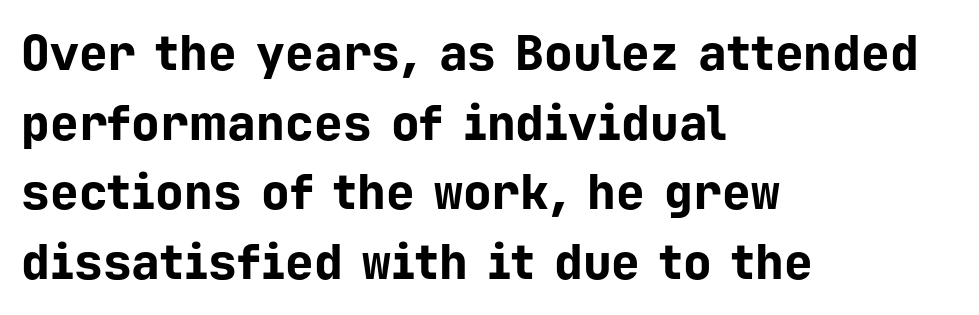
{"serif": "no", "italic": "no", "bold": "yes", "weight": "bold", "width": "normal", "stroke_contrast": "low", "x_height": "medium", "monospaced": "yes", "underline": "no", "align": "left", "line_spacing": "normal", "line_spacing_ratio": 1.45, "letter_spacing": "normal", "letter_spacing_em": 0.0, "glyph_px": 48}
